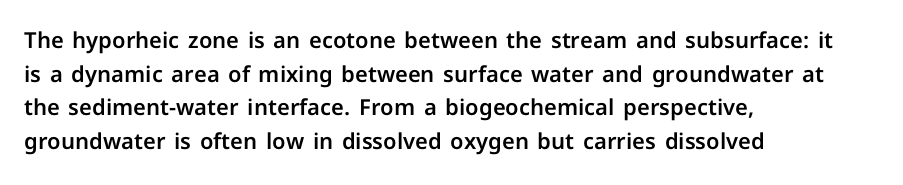
The image shows 22 px text type, upright; set left-aligned, normal line spacing (1.53x), normal letter spacing, not underlined.
